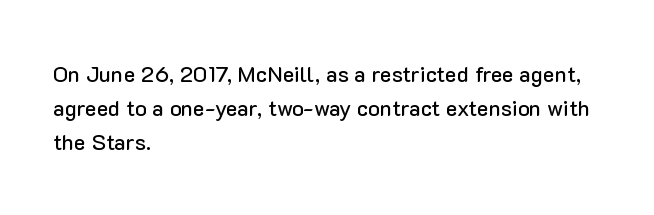
Q: Is the text italic (slanted)? A: No, it is upright.
Q: Is the text underlined? A: No.
Q: How is the paragraph aligned? A: Left-aligned.
Q: Is the spacing between letters normal or unusually wide? A: Normal.
Q: Is the spacing between lines tight, normal or loose? A: Normal.
